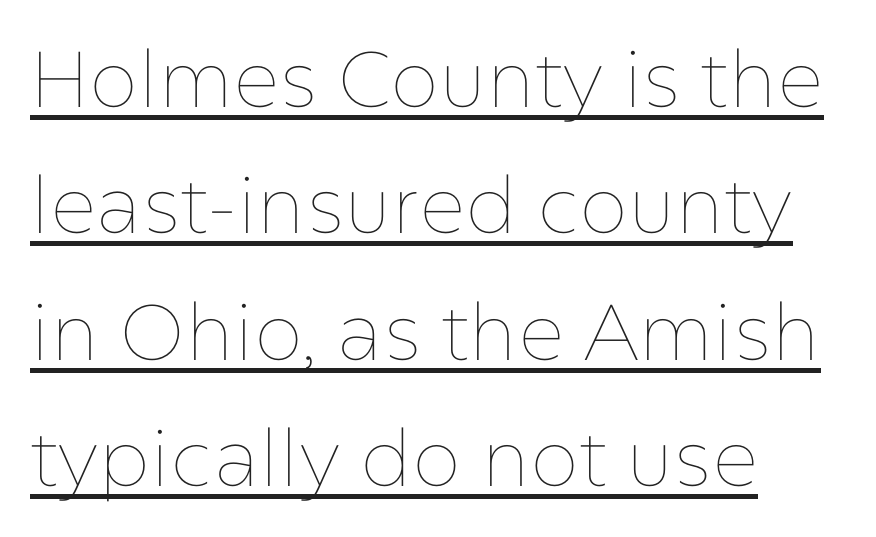
Does the leading feel generous? No, just average. The typesetter has applied underlining to the passage shown. Stems and bowls with no extra thickness — not bold. Honestly, the letter spacing is just normal — you wouldn't notice it. Note the varied advance widths — an 'i' is clearly narrower than an 'm'. The paragraph has a hard left edge and a soft right edge.
